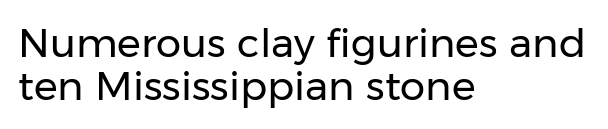
Q: Is the text bold? A: No.
Q: Is the text italic (slanted)? A: No, it is upright.
Q: Is the typeface a serif or a sans-serif typeface? A: Sans-serif.
Q: Is the text underlined? A: No.
Q: How is the paragraph aligned? A: Left-aligned.
Q: Is the spacing between letters normal or unusually wide? A: Normal.
Q: Is the spacing between lines tight, normal or loose? A: Tight.
Q: Width (condensed, normal, or wide)? A: Normal.
Q: Stroke contrast? A: Low.
Q: x-height? A: Medium.
Q: Monospaced? A: No.
